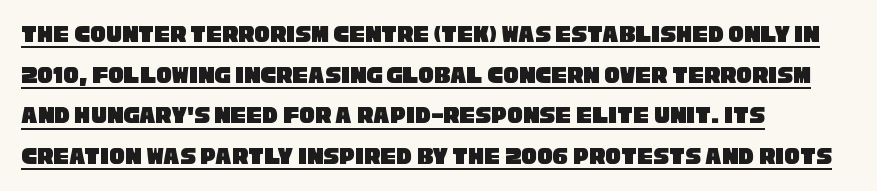
{"underline": "yes", "align": "left", "line_spacing": "normal", "line_spacing_ratio": 1.56, "letter_spacing": "normal", "letter_spacing_em": 0.0, "glyph_px": 26}
